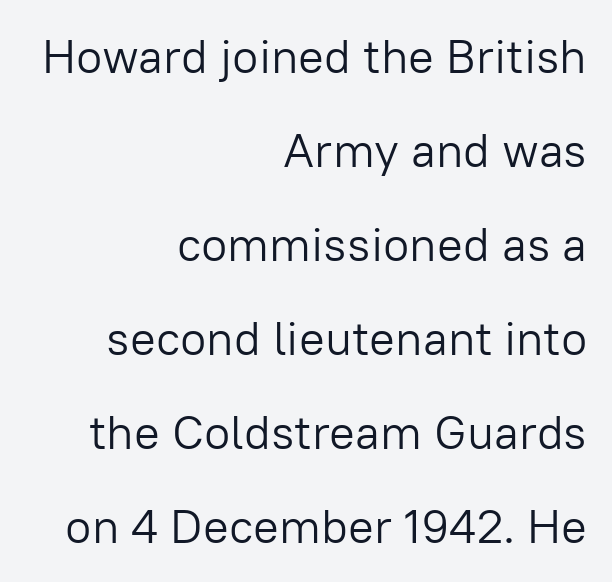
{"serif": "no", "italic": "no", "bold": "no", "weight": "light", "width": "normal", "stroke_contrast": "low", "x_height": "medium", "monospaced": "no", "underline": "no", "align": "right", "line_spacing": "loose", "line_spacing_ratio": 1.96, "letter_spacing": "normal", "letter_spacing_em": 0.0, "glyph_px": 48}
